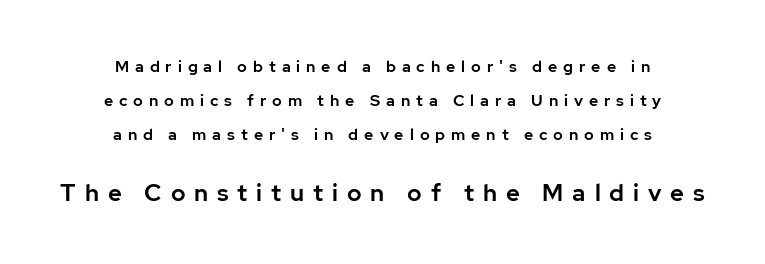
Q: Is the text italic (slanted)? A: No, it is upright.
Q: Is the text underlined? A: No.
Q: How is the paragraph aligned? A: Centered.
Q: Is the spacing between letters normal or unusually wide? A: Unusually wide.
Q: Is the spacing between lines tight, normal or loose? A: Loose.
Q: Which block of text is set in a larger size, the first (top) or the second (bottom)? A: The second (bottom) one.
